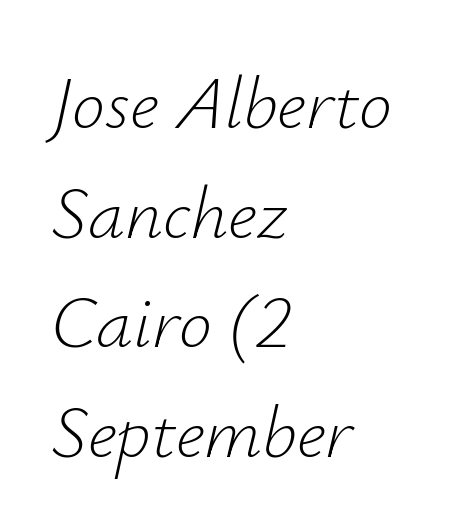
The image shows 74 px light type, italic (leaning right); set left-aligned, normal line spacing (1.48x), normal letter spacing, not underlined; low stroke contrast and a small x-height.
